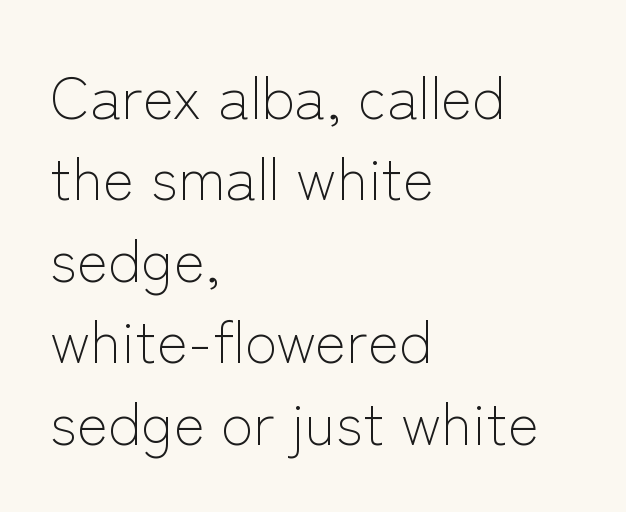
The image shows 59 px light sans-serif type, upright; set left-aligned, normal line spacing (1.38x), normal letter spacing, not underlined; low stroke contrast and a medium x-height.
